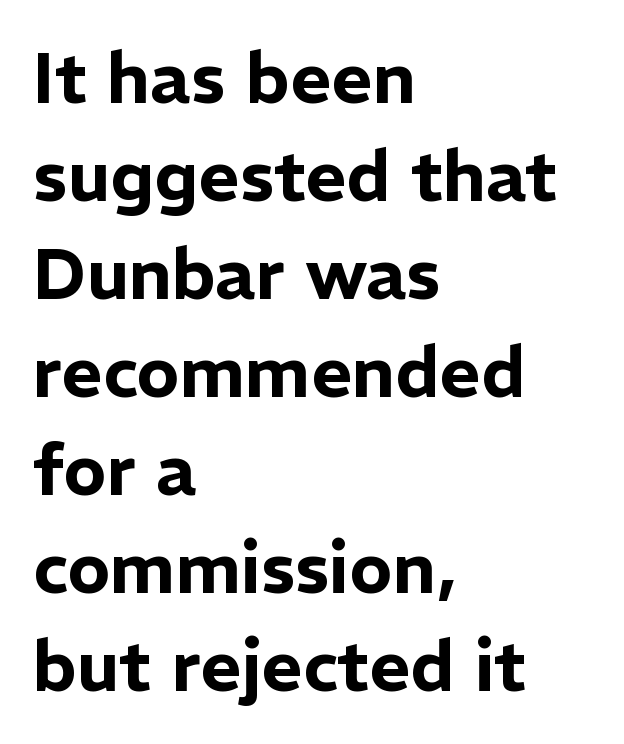
Unlike a traditional serif, this face leaves its strokes unadorned. Standard letterfit; no display-style spreading of the glyphs. These lines were composed using upright roman letters. Casual observation: everything's shoved over to the left.
